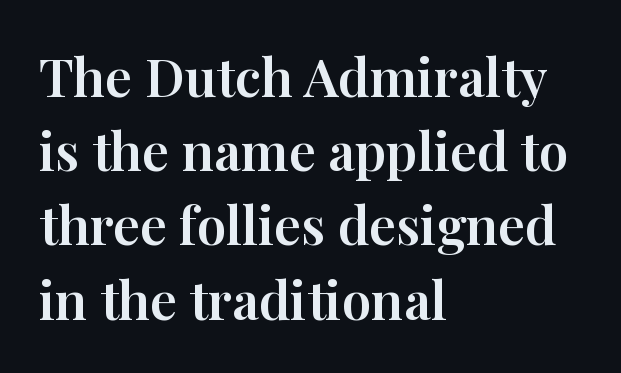
A typesetter would call this proportional, since set widths differ per character. Look at the tracking — it's just the regular setting, nothing added. Classification — serif. Only glyphs here, with clear space below each row. Vertically, the passage feels balanced, rows spaced as you'd expect. Visually the block forms a straight wall on the left and a jagged coastline on the right.
